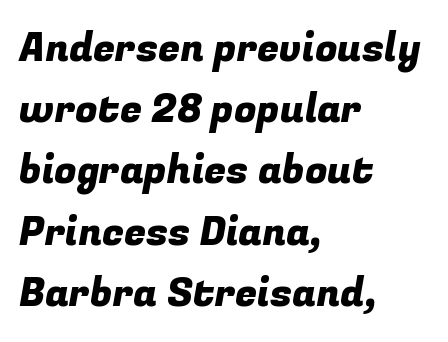
These lines are rendered in a variable-pitch font. You could call the tracking neutral — neither tight nor loose. The rows are spaced the way most documents space them. Plain, unruled lines of type. Where is the straight margin? On the left.
